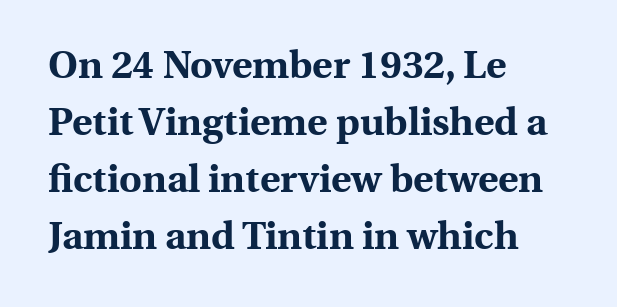
Q: Is the text bold? A: Yes.
Q: Is the text italic (slanted)? A: No, it is upright.
Q: Is the typeface a serif or a sans-serif typeface? A: Serif.
Q: Is the text underlined? A: No.
Q: How is the paragraph aligned? A: Left-aligned.
Q: Is the spacing between letters normal or unusually wide? A: Normal.
Q: Is the spacing between lines tight, normal or loose? A: Normal.
Q: Width (condensed, normal, or wide)? A: Normal.
Q: x-height? A: Medium.
Q: Monospaced? A: No.
